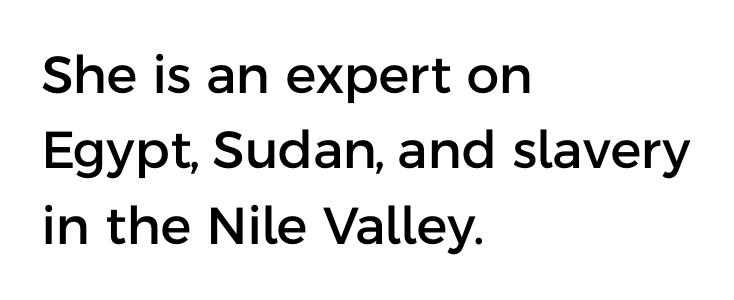
Q: Is the text italic (slanted)? A: No, it is upright.
Q: Is the typeface a serif or a sans-serif typeface? A: Sans-serif.
Q: Is the text underlined? A: No.
Q: How is the paragraph aligned? A: Left-aligned.
Q: Is the spacing between letters normal or unusually wide? A: Normal.
Q: Is the spacing between lines tight, normal or loose? A: Normal.
Q: Width (condensed, normal, or wide)? A: Normal.
Q: Stroke contrast? A: Low.
Q: x-height? A: Medium.
Q: Monospaced? A: No.
